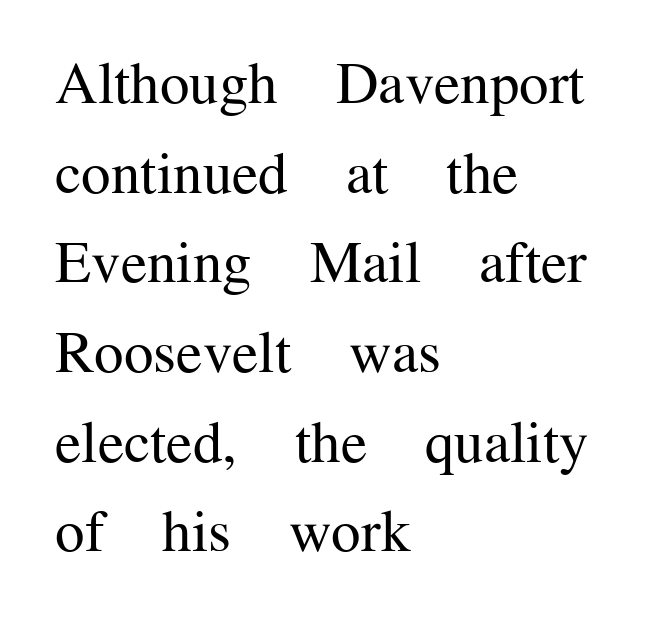
In terms of posture, this sample is upright. Regarding serifs, this sample has them. Observe the ordinary spacing: letters are neighbours, not strangers. Think of a printed novel: that variable character pitch is what you see here. Words float on clear page, feet unadorned. Each line starts at the same left margin while the right side varies.
